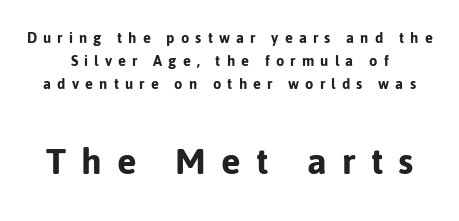
Q: Is the text italic (slanted)? A: No, it is upright.
Q: Is the typeface a serif or a sans-serif typeface? A: Sans-serif.
Q: Is the text underlined? A: No.
Q: Is the spacing between letters normal or unusually wide? A: Unusually wide.
Q: Is the spacing between lines tight, normal or loose? A: Normal.
Q: Which block of text is set in a larger size, the first (top) or the second (bottom)? A: The second (bottom) one.
Q: Width (condensed, normal, or wide)? A: Normal.
Q: Stroke contrast? A: Low.
Q: x-height? A: Medium.
Q: Monospaced? A: No.
